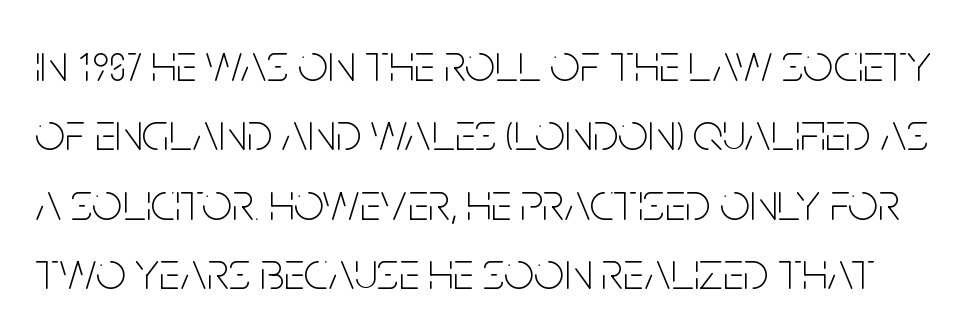
The image shows 53 px thin, condensed sans-serif type, upright; set normal line spacing (1.31x), normal letter spacing, not underlined; low stroke contrast and a large x-height.
